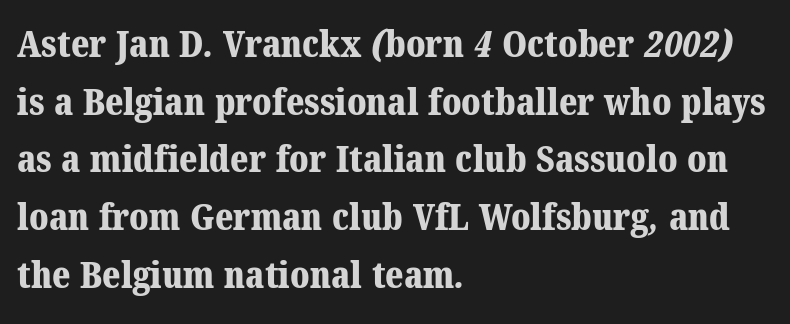
The image shows 37 px bold serif type; set left-aligned, normal line spacing (1.56x), normal letter spacing, not underlined; medium stroke contrast and a medium x-height.
